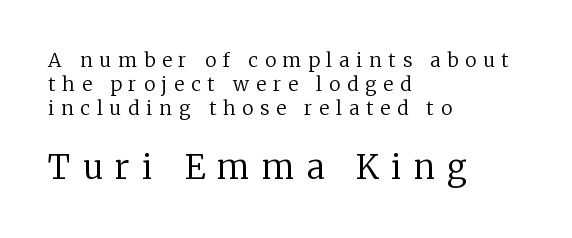
Q: Is the text bold? A: No.
Q: Is the text italic (slanted)? A: No, it is upright.
Q: Is the typeface a serif or a sans-serif typeface? A: Serif.
Q: Is the text underlined? A: No.
Q: How is the paragraph aligned? A: Left-aligned.
Q: Is the spacing between letters normal or unusually wide? A: Unusually wide.
Q: Is the spacing between lines tight, normal or loose? A: Normal.
Q: Which block of text is set in a larger size, the first (top) or the second (bottom)? A: The second (bottom) one.
Q: Width (condensed, normal, or wide)? A: Normal.
Q: Stroke contrast? A: Low.
Q: x-height? A: Medium.
Q: Monospaced? A: No.
